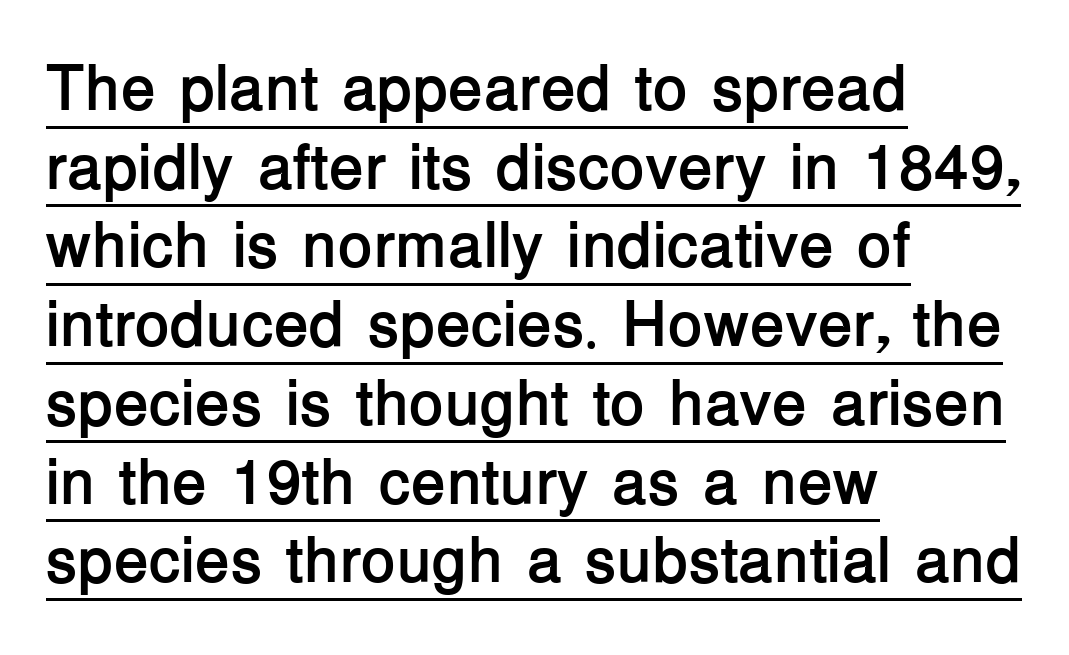
{"serif": "no", "italic": "no", "bold": "yes", "weight": "semibold", "width": "normal", "stroke_contrast": "low", "x_height": "medium", "monospaced": "no", "underline": "yes", "align": "left", "line_spacing_ratio": 1.23, "letter_spacing": "normal", "letter_spacing_em": 0.0, "glyph_px": 64}
